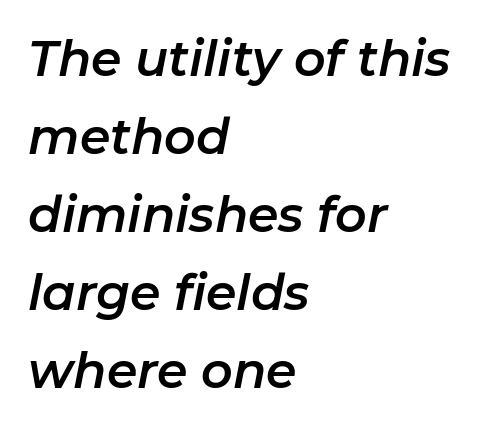
Q: Is the text italic (slanted)? A: Yes, it leans right by about 11 degrees.
Q: Is the text underlined? A: No.
Q: How is the paragraph aligned? A: Left-aligned.
Q: Is the spacing between letters normal or unusually wide? A: Normal.
Q: Is the spacing between lines tight, normal or loose? A: Normal.
Q: Width (condensed, normal, or wide)? A: Normal.
Q: Stroke contrast? A: Low.
Q: x-height? A: Medium.
Q: Monospaced? A: No.
